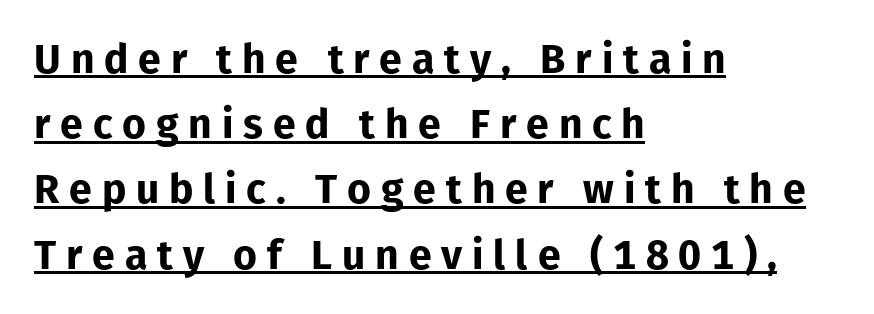
Q: Is the text bold? A: Yes.
Q: Is the text italic (slanted)? A: No, it is upright.
Q: Is the typeface a serif or a sans-serif typeface? A: Sans-serif.
Q: Is the text underlined? A: Yes.
Q: How is the paragraph aligned? A: Left-aligned.
Q: Is the spacing between letters normal or unusually wide? A: Unusually wide.
Q: Is the spacing between lines tight, normal or loose? A: Normal.
Q: Width (condensed, normal, or wide)? A: Normal.
Q: Stroke contrast? A: Low.
Q: x-height? A: Medium.
Q: Monospaced? A: No.
